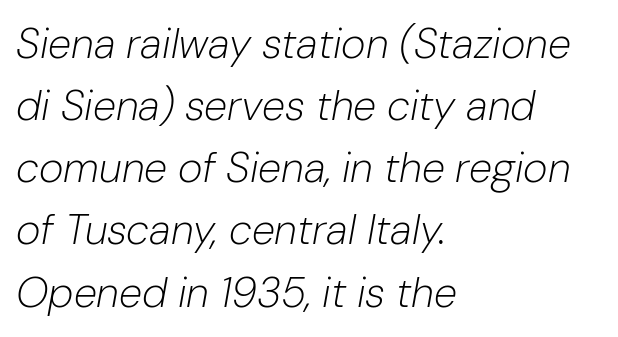
What stands out about the letter spacing? Nothing — it is the standard amount. The letters are slanted; this is an italic face. Proportional: the letters do not fall into vertical columns. In terms of leading, this rendering sits right in the middle.
